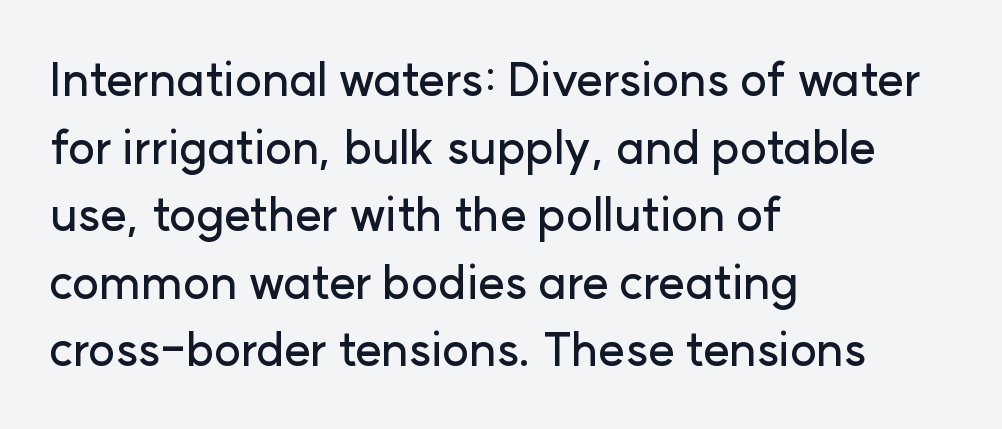
{"serif": "no", "italic": "no", "width": "normal", "stroke_contrast": "low", "x_height": "medium", "monospaced": "no", "underline": "no", "align": "left", "line_spacing": "normal", "line_spacing_ratio": 1.47, "letter_spacing": "normal", "letter_spacing_em": 0.0, "glyph_px": 46}
